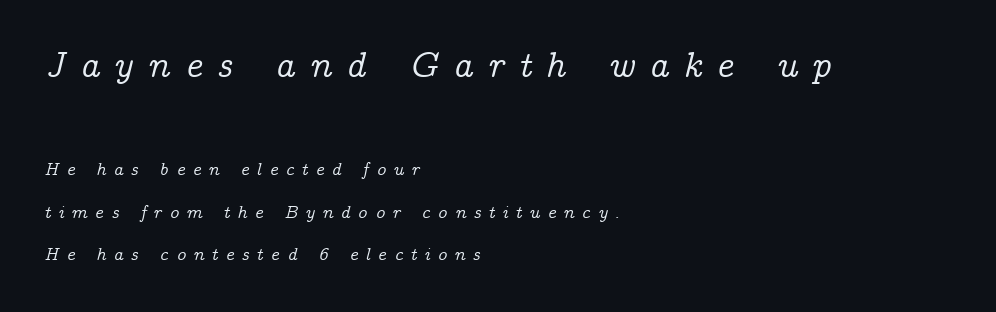
The image shows 36 px serif type, italic (leaning right); set left-aligned, loose line spacing (2.37x), unusually wide letter spacing (+0.41 em), not underlined; the first (top) block is 2.0x larger; low stroke contrast and a medium x-height.
